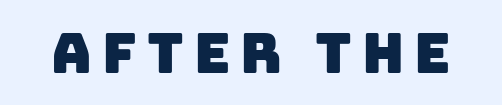
Note: no serifs on the glyphs. Spacing verdict: proportional, widths tailored to each character. The space directly below the letters is spotless.
